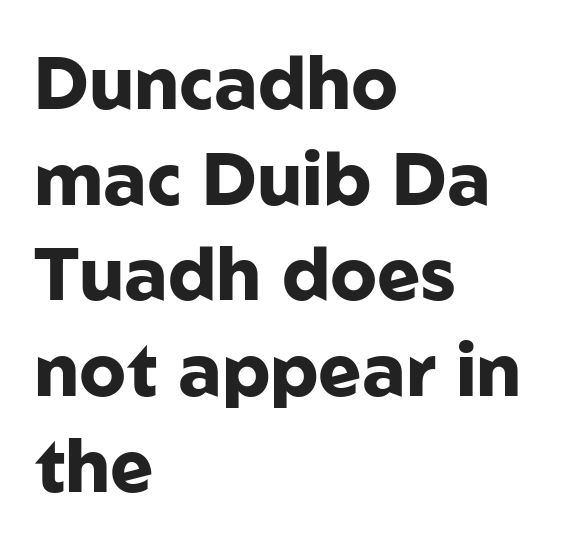
The image shows 73 px heavy sans-serif type, upright; set left-aligned, normal line spacing (1.31x), normal letter spacing, not underlined; low stroke contrast and a medium x-height.
